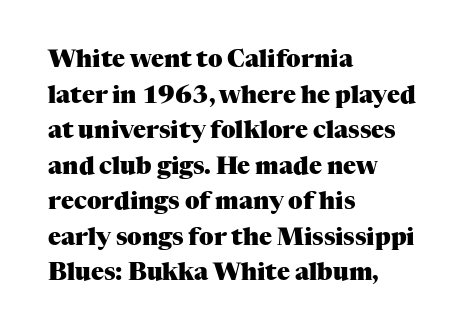
The image shows 24 px bold type, upright; set left-aligned, normal line spacing (1.48x), normal letter spacing, not underlined.
